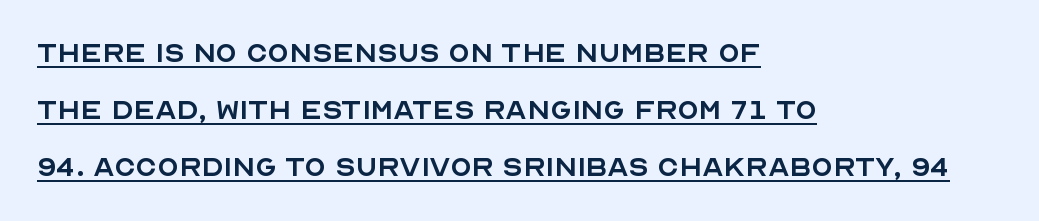
Q: Is the text bold? A: No.
Q: Is the text italic (slanted)? A: No, it is upright.
Q: Is the typeface a serif or a sans-serif typeface? A: Sans-serif.
Q: Is the text underlined? A: Yes.
Q: How is the paragraph aligned? A: Left-aligned.
Q: Is the spacing between letters normal or unusually wide? A: Normal.
Q: Is the spacing between lines tight, normal or loose? A: Normal.
Q: Width (condensed, normal, or wide)? A: Normal.
Q: x-height? A: Large.
Q: Monospaced? A: No.
